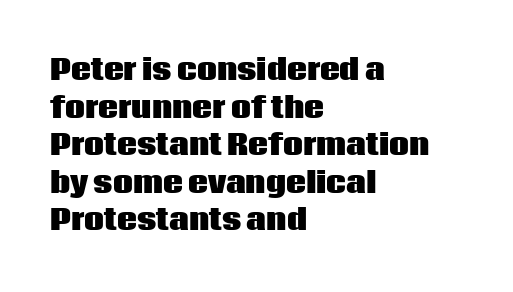
The image shows 28 px heavy sans-serif type, upright; set left-aligned, normal line spacing (1.34x), normal letter spacing, not underlined; low stroke contrast and a large x-height.
